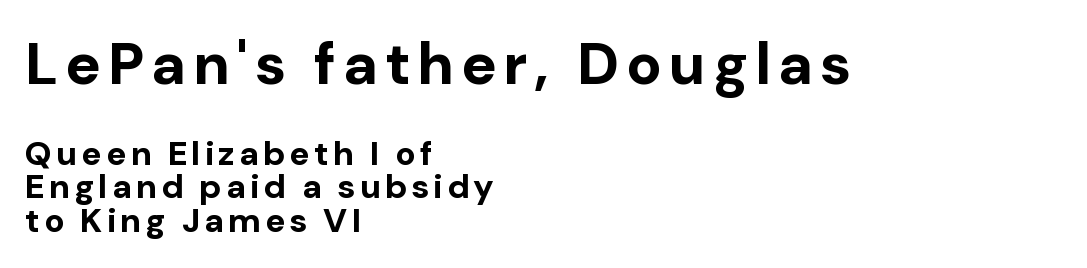
Q: Is the text bold? A: Yes.
Q: Is the text italic (slanted)? A: No, it is upright.
Q: Is the typeface a serif or a sans-serif typeface? A: Sans-serif.
Q: Is the text underlined? A: No.
Q: How is the paragraph aligned? A: Left-aligned.
Q: Is the spacing between lines tight, normal or loose? A: Tight.
Q: Which block of text is set in a larger size, the first (top) or the second (bottom)? A: The first (top) one.
Q: Width (condensed, normal, or wide)? A: Normal.
Q: Stroke contrast? A: Low.
Q: x-height? A: Medium.
Q: Monospaced? A: No.
